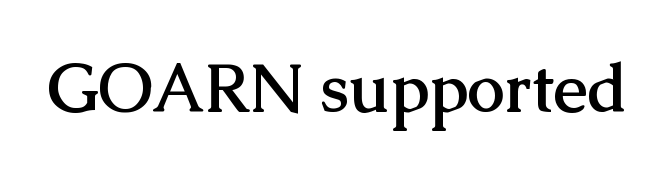
Q: Is the text bold? A: Yes.
Q: Is the text italic (slanted)? A: No, it is upright.
Q: Is the typeface a serif or a sans-serif typeface? A: Serif.
Q: Is the text underlined? A: No.
Q: Is the spacing between letters normal or unusually wide? A: Normal.
Q: Width (condensed, normal, or wide)? A: Normal.
Q: Stroke contrast? A: Medium.
Q: x-height? A: Medium.
Q: Monospaced? A: No.
